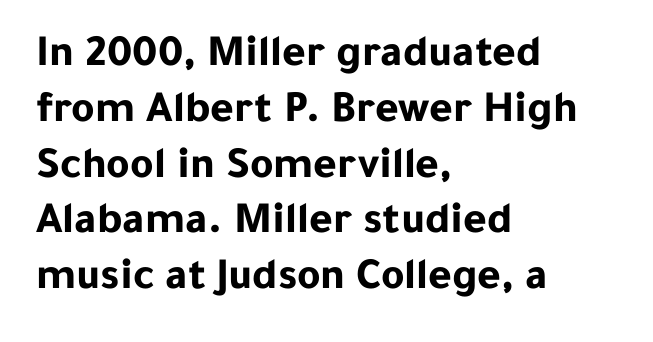
{"serif": "no", "italic": "no", "bold": "yes", "weight": "bold", "width": "normal", "stroke_contrast": "low", "x_height": "medium", "monospaced": "no", "underline": "no", "align": "left", "line_spacing_ratio": 1.24, "letter_spacing": "normal", "letter_spacing_em": 0.0, "glyph_px": 45}
